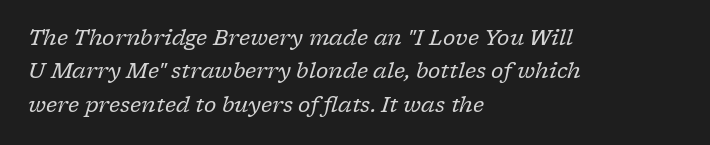
The image shows 21 px text type, italic (leaning right); set left-aligned, normal line spacing (1.59x), normal letter spacing, not underlined.
